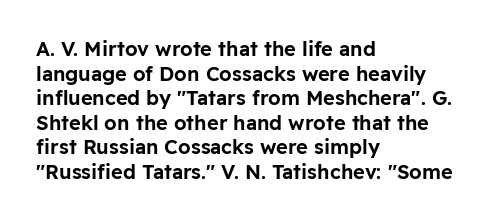
Q: Is the text italic (slanted)? A: No, it is upright.
Q: Is the text underlined? A: No.
Q: How is the paragraph aligned? A: Left-aligned.
Q: Is the spacing between letters normal or unusually wide? A: Normal.
